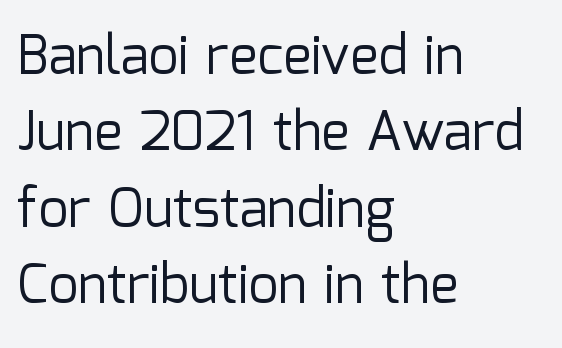
{"serif": "no", "italic": "no", "bold": "no", "weight": "regular", "width": "normal", "stroke_contrast": "low", "x_height": "medium", "monospaced": "no", "underline": "no", "align": "left", "line_spacing": "normal", "line_spacing_ratio": 1.44, "letter_spacing": "normal", "letter_spacing_em": 0.0, "glyph_px": 53}
